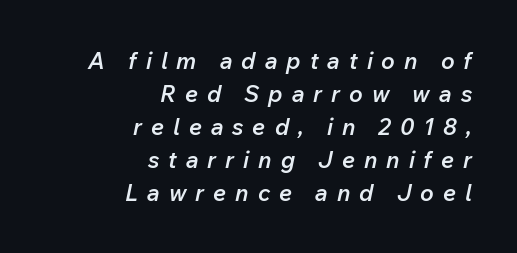
A fair bit of extra ink — the face is semibold, not bold. Any mark beneath the type? The region is blank. This rendering widens character spacing well past its baseline value. A student would call this right alignment; a typographer would say flush right, rag left. Interline gaps are of average width in this sample.
